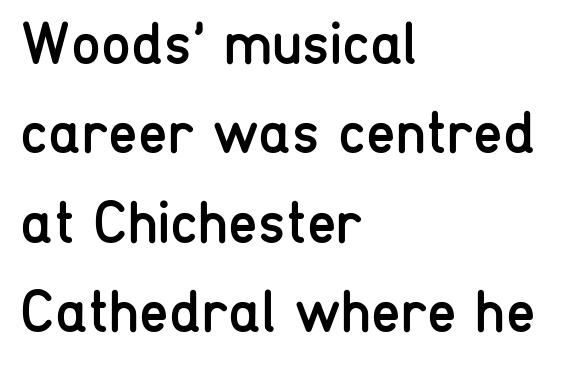
Q: Is the text bold? A: No.
Q: Is the text italic (slanted)? A: No, it is upright.
Q: Is the typeface a serif or a sans-serif typeface? A: Sans-serif.
Q: Is the text underlined? A: No.
Q: How is the paragraph aligned? A: Left-aligned.
Q: Is the spacing between letters normal or unusually wide? A: Normal.
Q: Is the spacing between lines tight, normal or loose? A: Normal.
Q: Width (condensed, normal, or wide)? A: Condensed.
Q: Stroke contrast? A: Low.
Q: x-height? A: Medium.
Q: Monospaced? A: No.
